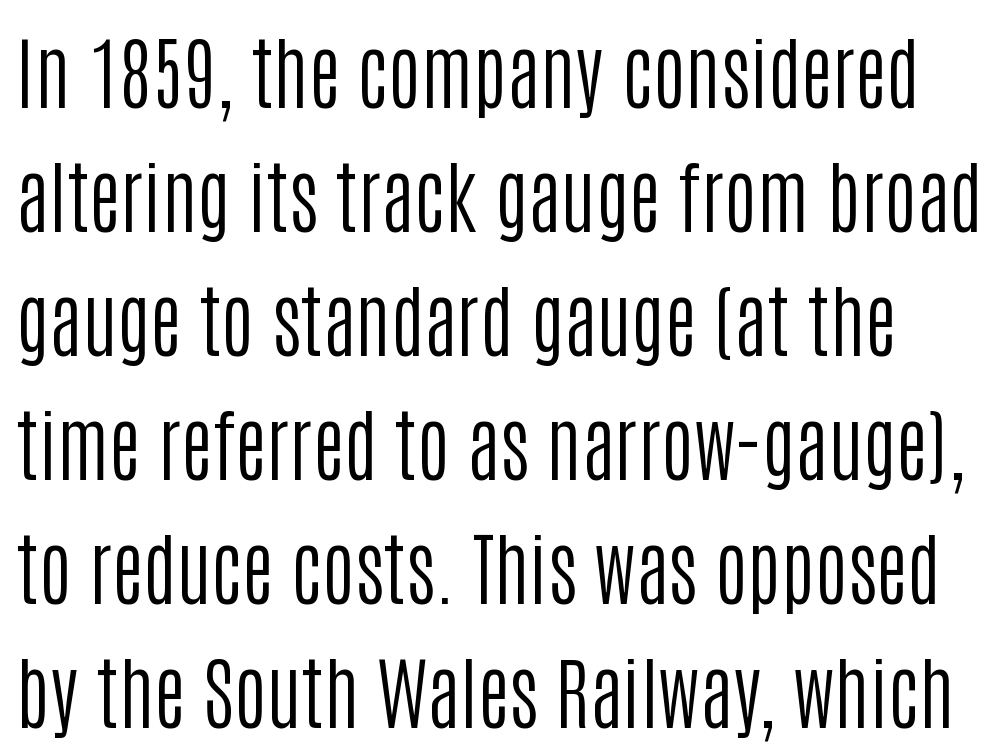
Each stroke keeps to a modest, everyday thickness or less. Each new line begins a customary step beneath the previous one. Check where the strokes stop: nothing finishes them off — pure sans. Posture: upright roman.
